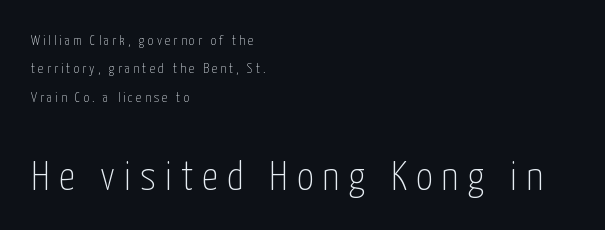
Q: Is the text bold? A: No.
Q: Is the text italic (slanted)? A: No, it is upright.
Q: Is the typeface a serif or a sans-serif typeface? A: Sans-serif.
Q: Is the text underlined? A: No.
Q: How is the paragraph aligned? A: Left-aligned.
Q: Is the spacing between letters normal or unusually wide? A: Unusually wide.
Q: Is the spacing between lines tight, normal or loose? A: Loose.
Q: Which block of text is set in a larger size, the first (top) or the second (bottom)? A: The second (bottom) one.
Q: Width (condensed, normal, or wide)? A: Condensed.
Q: Stroke contrast? A: Low.
Q: x-height? A: Medium.
Q: Monospaced? A: No.
